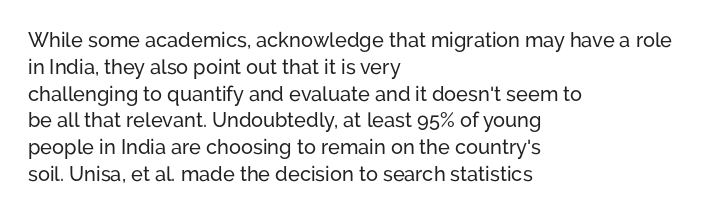
The vertical gap from one line to the next is medium. The letters sit at their default tracking, neither squeezed nor spread. A student would call this left alignment; a typographer would say flush left, rag right. Does the lettering tilt? It doesn't — this is upright.
